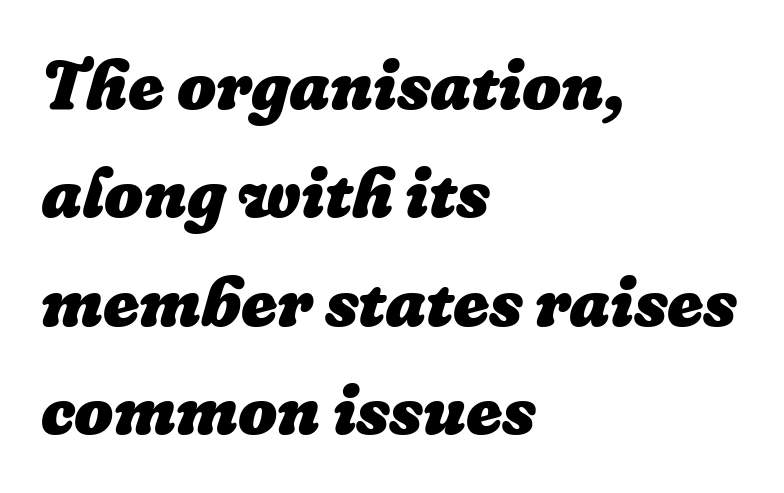
Q: Is the text bold? A: Yes.
Q: Is the text italic (slanted)? A: Yes, it leans right by about 16 degrees.
Q: Is the text underlined? A: No.
Q: How is the paragraph aligned? A: Left-aligned.
Q: Is the spacing between letters normal or unusually wide? A: Normal.
Q: Is the spacing between lines tight, normal or loose? A: Normal.
Q: Width (condensed, normal, or wide)? A: Normal.
Q: Stroke contrast? A: Low.
Q: x-height? A: Medium.
Q: Monospaced? A: No.
